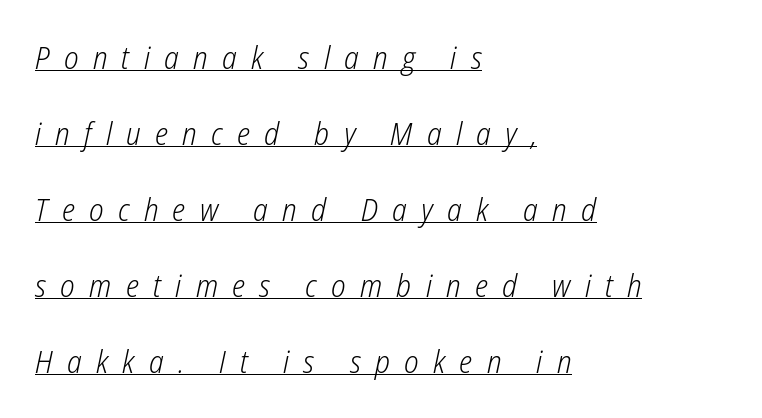
The image shows 31 px light, condensed type, italic (leaning right); set left-aligned, loose line spacing (2.45x), unusually wide letter spacing (+0.46 em), underlined; low stroke contrast and a medium x-height.
